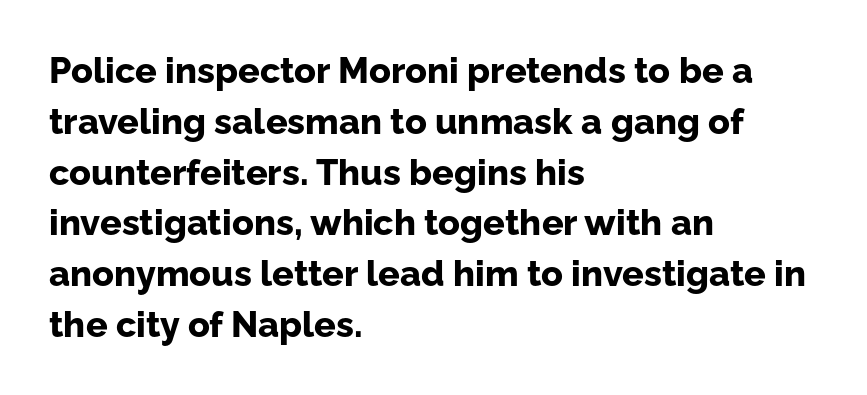
The image shows 36 px bold sans-serif type, upright; set left-aligned, normal line spacing (1.41x), normal letter spacing, not underlined; low stroke contrast and a medium x-height.
